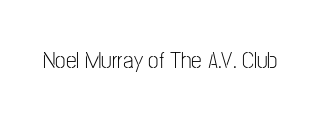
{"italic": "no", "bold": "no", "underline": "no", "letter_spacing": "normal", "letter_spacing_em": 0.0, "glyph_px": 24}
